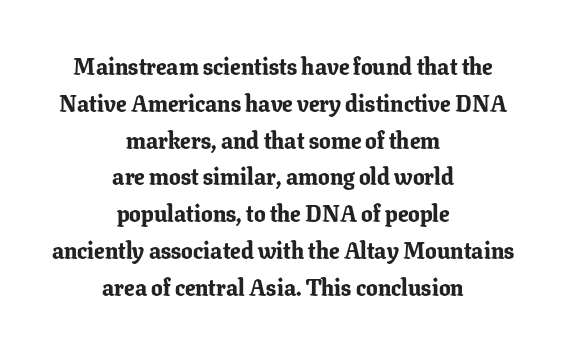
{"italic": "no", "bold": "yes", "underline": "no", "align": "center", "line_spacing": "normal", "line_spacing_ratio": 1.6, "letter_spacing": "normal", "letter_spacing_em": 0.0, "glyph_px": 23}
